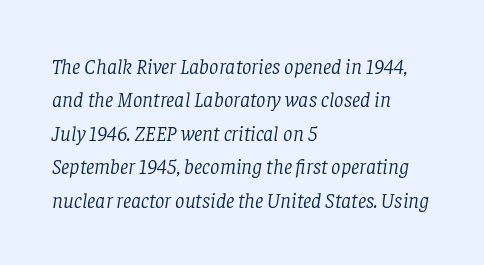
Would a proofreader flag this as italicized? Yes. If you drew a ruler down the left edge, every line would touch it. No chunkiness to these letters — they're not bold. Does extra space separate the letters? No, they use regular spacing. Clear beneath every line of the passage. Regarding leading, the lines here are spaced in the standard way.
